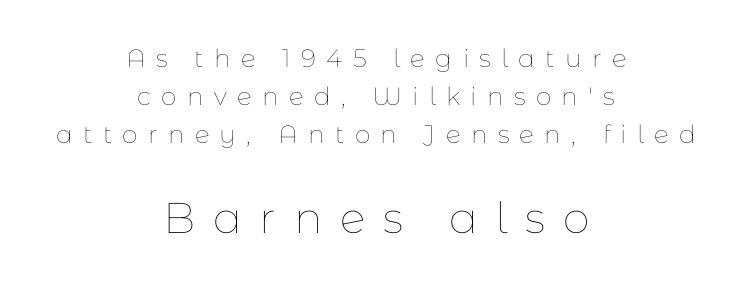
Q: Is the text bold? A: No.
Q: Is the text italic (slanted)? A: No, it is upright.
Q: Is the text underlined? A: No.
Q: How is the paragraph aligned? A: Centered.
Q: Is the spacing between letters normal or unusually wide? A: Unusually wide.
Q: Is the spacing between lines tight, normal or loose? A: Normal.
Q: Which block of text is set in a larger size, the first (top) or the second (bottom)? A: The second (bottom) one.
Q: Width (condensed, normal, or wide)? A: Normal.
Q: Stroke contrast? A: Low.
Q: x-height? A: Medium.
Q: Monospaced? A: No.
